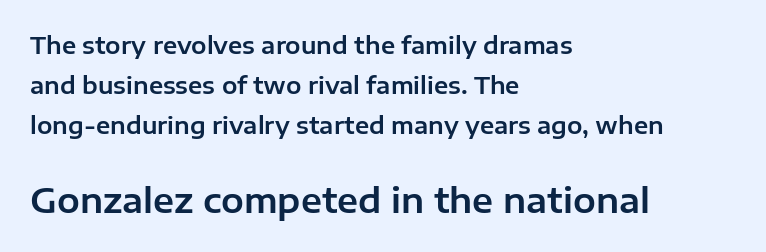
Think of a printed novel: that variable character pitch is what you see here. Is the block centered? No — it sits flush against the left margin. Italic? Not at all — the glyphs are vertical. To sum up the face: it is a sans, with no serifs. Quick note: underline off.
